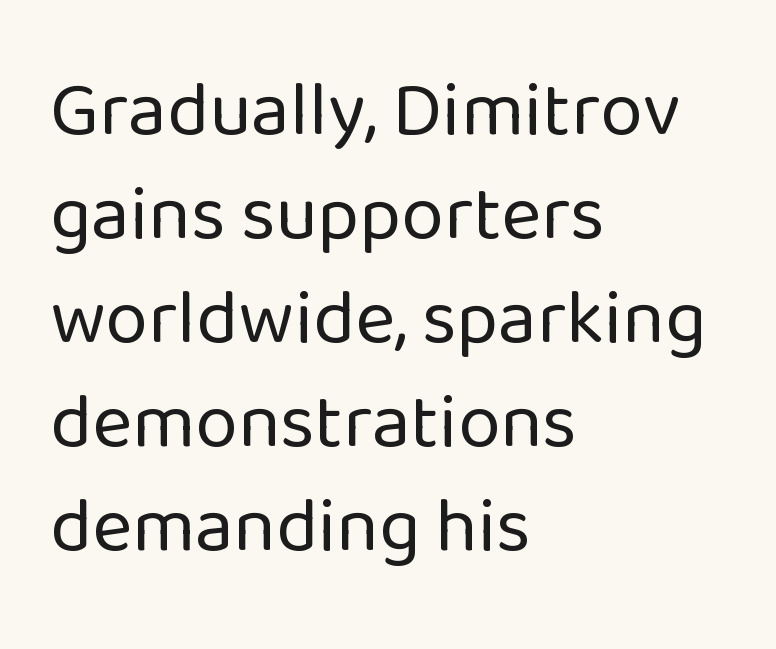
{"serif": "no", "italic": "no", "bold": "no", "weight": "regular", "width": "normal", "stroke_contrast": "low", "x_height": "medium", "monospaced": "no", "underline": "no", "align": "left", "line_spacing": "normal", "line_spacing_ratio": 1.35, "letter_spacing": "normal", "letter_spacing_em": 0.0, "glyph_px": 77}
